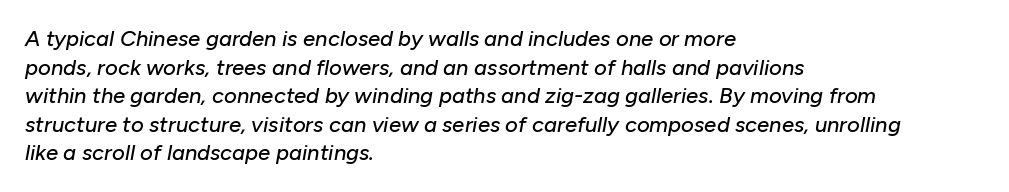
{"italic": "yes", "lean": "right", "slant_degrees": 10, "underline": "no", "align": "left", "line_spacing": "normal", "line_spacing_ratio": 1.3, "letter_spacing": "normal", "letter_spacing_em": 0.0, "glyph_px": 22}
